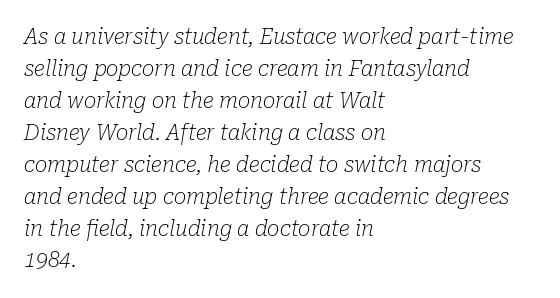
The image shows 21 px text type, italic (leaning right); set left-aligned, normal line spacing (1.52x), normal letter spacing, not underlined.
